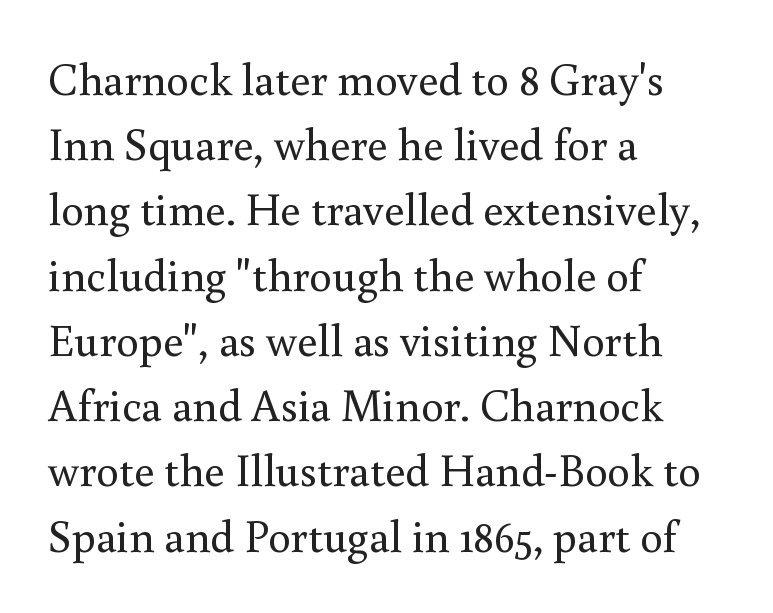
The image shows 45 px regular-weight serif type, upright; set left-aligned, normal line spacing (1.45x), normal letter spacing, not underlined; medium stroke contrast and a small x-height.
